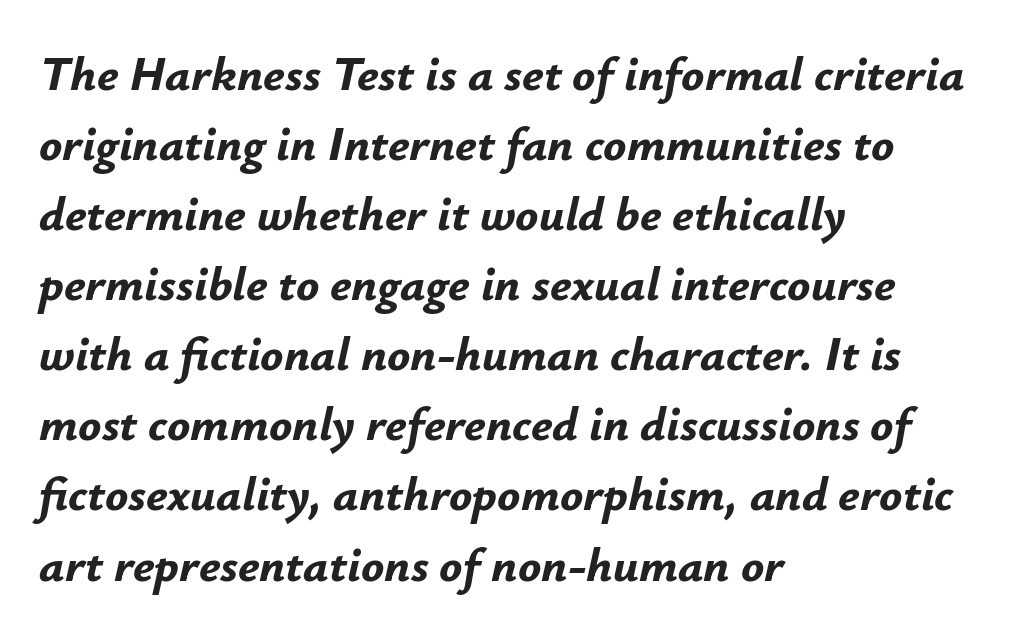
The image shows 48 px bold type, italic (leaning right); set left-aligned, normal line spacing (1.46x), normal letter spacing, not underlined; low stroke contrast and a small x-height.
